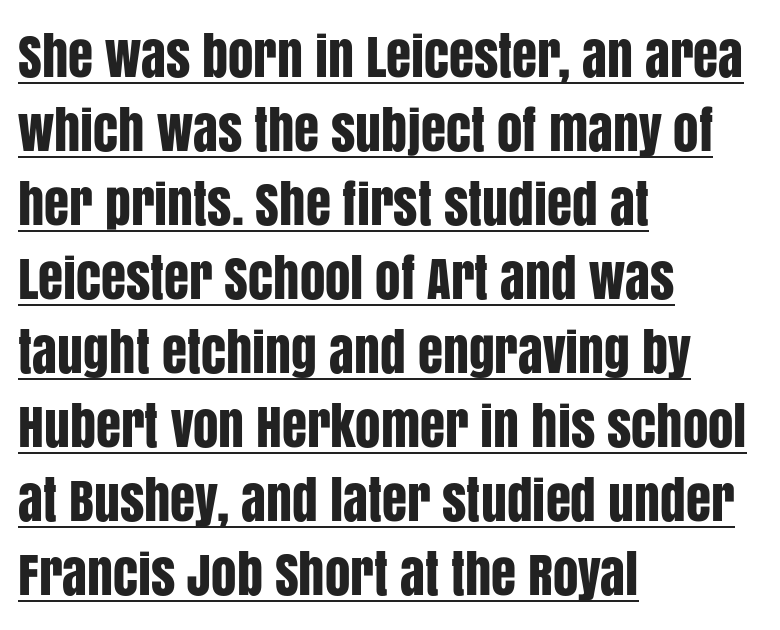
{"serif": "no", "italic": "no", "width": "condensed", "stroke_contrast": "low", "x_height": "large", "monospaced": "no", "underline": "yes", "align": "left", "line_spacing": "normal", "line_spacing_ratio": 1.45, "letter_spacing": "normal", "letter_spacing_em": 0.0, "glyph_px": 51}
